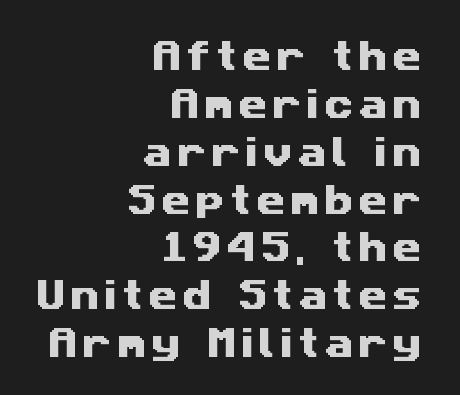
Letterform terminals end flat and unadorned throughout the passage. In terms of leading, this rendering sits right in the middle. Each line ends at the same right margin while the left side varies. Each letter keeps its own natural width here, so spacing adapts to shape. Letters rest on an invisible, unmarked baseline.
